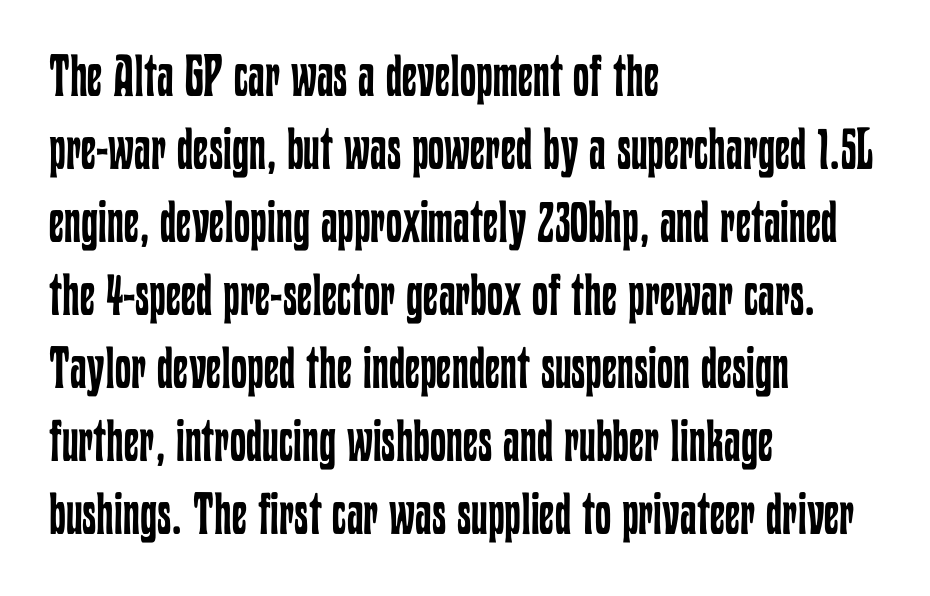
{"italic": "no", "bold": "no", "weight": "regular", "width": "condensed", "stroke_contrast": "low", "x_height": "medium", "monospaced": "no", "underline": "no", "align": "left", "line_spacing": "normal", "line_spacing_ratio": 1.26, "letter_spacing": "normal", "letter_spacing_em": 0.0, "glyph_px": 58}
